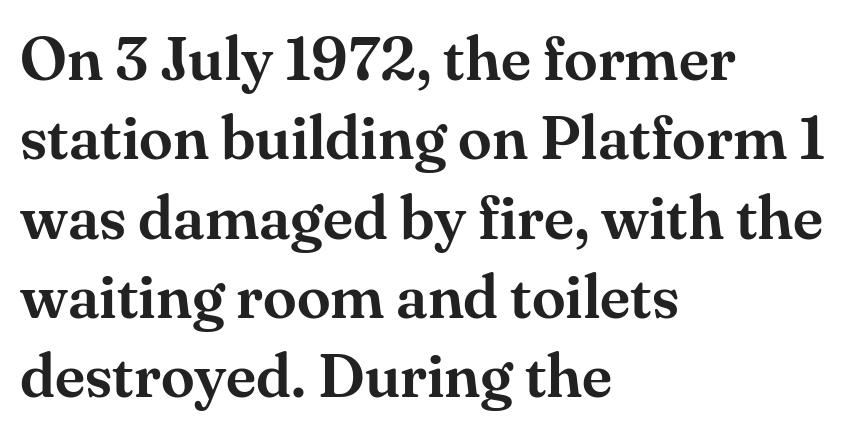
Students, note that the glyphs here touch the page at normal intervals. Anything drawn beneath the words? Only blank space. Whoever set this chose a conventional vertical rhythm. Observe the serifs anchoring each vertical stroke in this sample.
